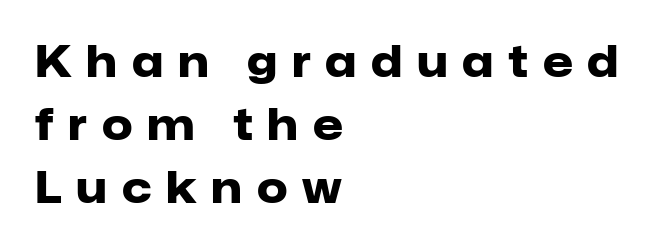
Notice how descenders clear the ascenders below comfortably — that's standard leading. The lettering holds an erect, upright posture throughout. The horizontal fit of the characters is loose and conspicuously gappy. Caption: multi-line text, flush left, ragged right. Bold? Absolutely — the strokes are thick and heavy.
